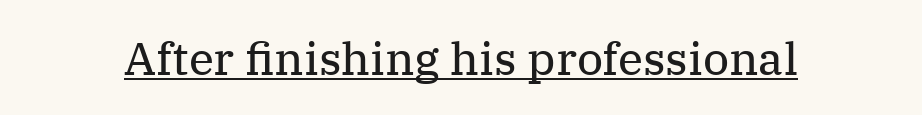
Type style note: has serifs. The weight tops out at a normal text grade. The specimen reads as upright at a glance. Emphasis is given by a line drawn under the lettering.
